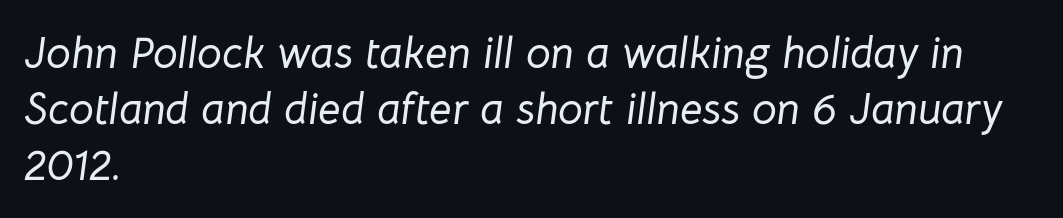
{"italic": "yes", "lean": "right", "slant_degrees": 8, "width": "normal", "stroke_contrast": "low", "x_height": "medium", "monospaced": "no", "underline": "no", "align": "left", "line_spacing": "normal", "line_spacing_ratio": 1.27, "letter_spacing": "normal", "letter_spacing_em": 0.0, "glyph_px": 44}
